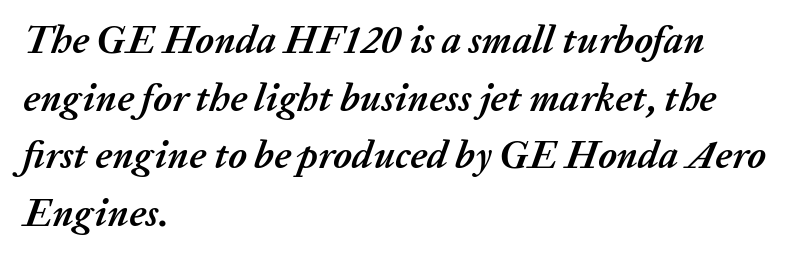
{"italic": "yes", "lean": "right", "slant_degrees": 20, "bold": "yes", "weight": "semibold", "width": "normal", "stroke_contrast": "medium", "x_height": "medium", "monospaced": "no", "underline": "no", "align": "left", "line_spacing": "normal", "line_spacing_ratio": 1.48, "letter_spacing": "normal", "letter_spacing_em": 0.0, "glyph_px": 39}
